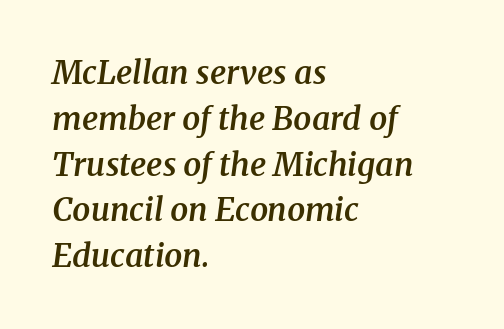
Q: Is the text bold? A: Semi-bold.
Q: Is the text italic (slanted)? A: Yes, it leans right by about 8 degrees.
Q: Is the typeface a serif or a sans-serif typeface? A: Serif.
Q: Is the text underlined? A: No.
Q: How is the paragraph aligned? A: Left-aligned.
Q: Is the spacing between letters normal or unusually wide? A: Normal.
Q: Is the spacing between lines tight, normal or loose? A: Normal.
Q: Width (condensed, normal, or wide)? A: Normal.
Q: Stroke contrast? A: Medium.
Q: x-height? A: Medium.
Q: Monospaced? A: No.
